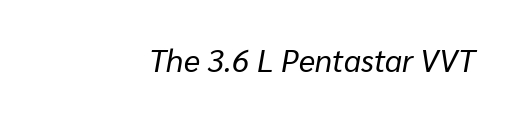
Q: Is the text bold? A: No.
Q: Is the text italic (slanted)? A: Yes, it leans right by about 10 degrees.
Q: Is the text underlined? A: No.
Q: How is the paragraph aligned? A: Right-aligned.
Q: Is the spacing between letters normal or unusually wide? A: Normal.
Q: Width (condensed, normal, or wide)? A: Normal.
Q: Stroke contrast? A: Low.
Q: x-height? A: Medium.
Q: Monospaced? A: No.
